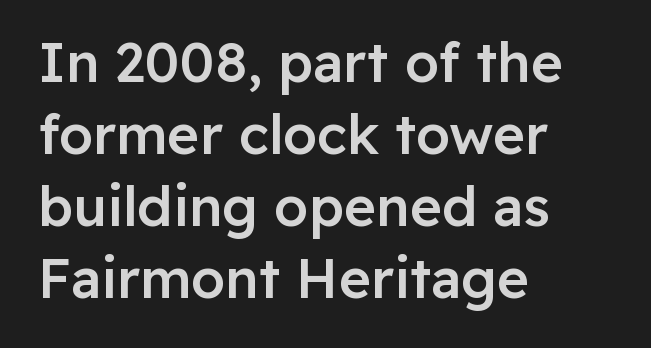
{"serif": "no", "italic": "no", "bold": "semi", "weight": "semibold", "width": "normal", "stroke_contrast": "low", "x_height": "medium", "monospaced": "no", "underline": "no", "align": "left", "line_spacing": "normal", "line_spacing_ratio": 1.31, "letter_spacing": "normal", "letter_spacing_em": 0.0, "glyph_px": 55}
